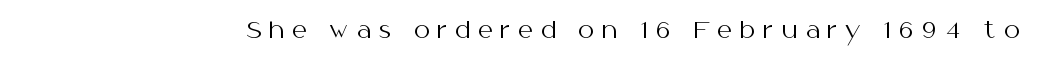
Q: Is the text bold? A: No.
Q: Is the text italic (slanted)? A: No, it is upright.
Q: Is the text underlined? A: No.
Q: Is the spacing between letters normal or unusually wide? A: Unusually wide.
